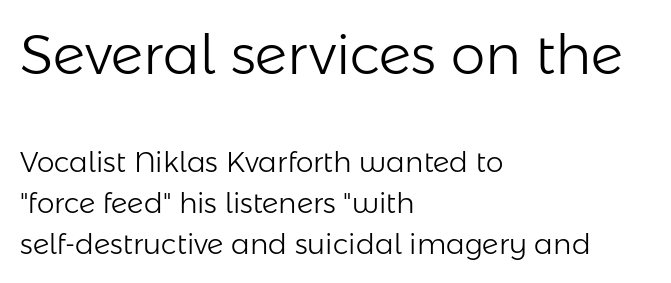
The image shows 55 px light sans-serif type, upright; set left-aligned, normal line spacing (1.46x), normal letter spacing, not underlined; the first (top) block is 1.96x larger; low stroke contrast and a medium x-height.
